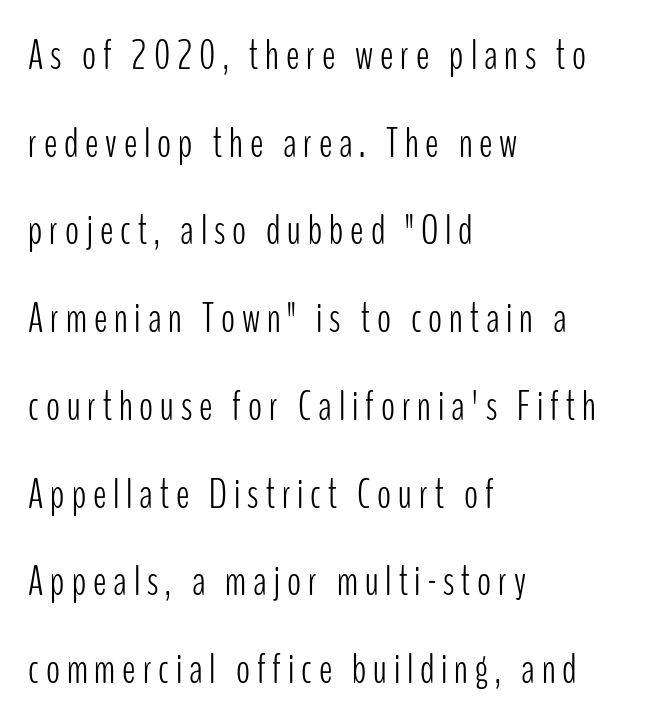
Q: Is the text bold? A: No.
Q: Is the text italic (slanted)? A: No, it is upright.
Q: Is the typeface a serif or a sans-serif typeface? A: Sans-serif.
Q: Is the text underlined? A: No.
Q: How is the paragraph aligned? A: Left-aligned.
Q: Is the spacing between lines tight, normal or loose? A: Loose.
Q: Width (condensed, normal, or wide)? A: Condensed.
Q: Stroke contrast? A: Low.
Q: x-height? A: Medium.
Q: Monospaced? A: No.
